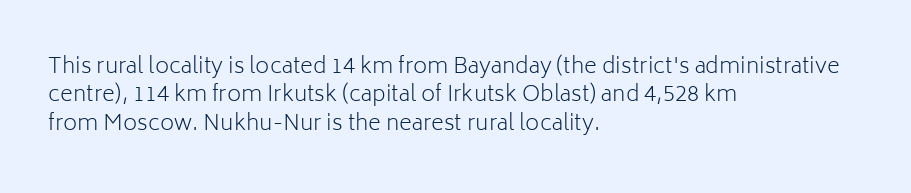
The image shows 22 px text type, upright; set left-aligned, normal line spacing (1.29x), normal letter spacing, not underlined.
